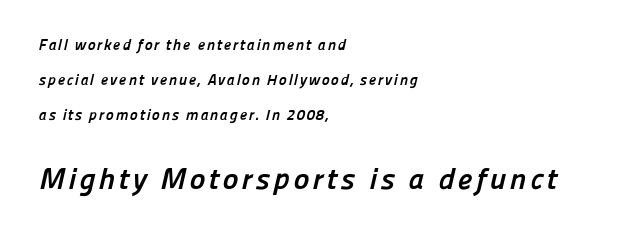
The characters look thick and weighty, a clear bold. Rule under the text: the space is simply empty. Casual observation: everything's shoved over to the left. This sample has the flowing, uneven cadence of proportional lettering.
